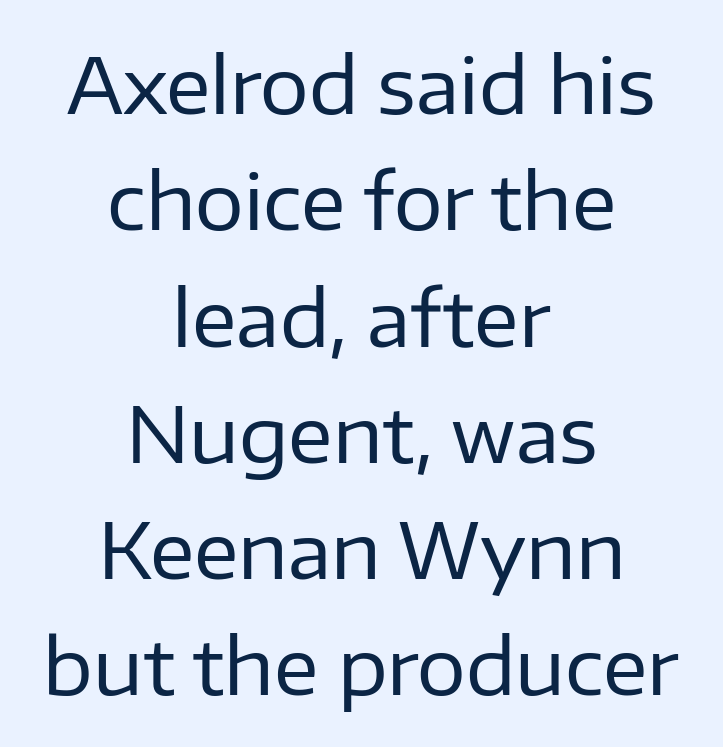
The image shows 77 px regular-weight sans-serif type, upright; set centered, normal line spacing (1.51x), normal letter spacing, not underlined; low stroke contrast and a medium x-height.
